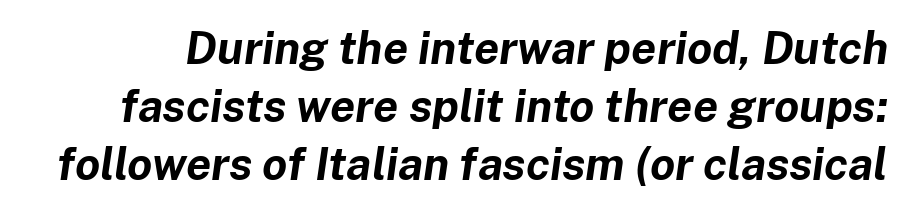
{"italic": "yes", "lean": "right", "slant_degrees": 8, "bold": "yes", "weight": "bold", "width": "normal", "stroke_contrast": "low", "x_height": "medium", "monospaced": "no", "underline": "no", "line_spacing": "normal", "line_spacing_ratio": 1.29, "letter_spacing": "normal", "letter_spacing_em": 0.0, "glyph_px": 45}
